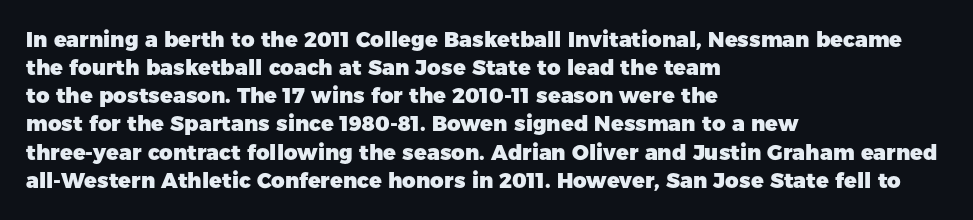
Anything drawn beneath the words? Only blank space. Evenly set lines give the paragraph a standard silhouette. In CSS terms this would be text-align: left. The font's upright variant was chosen for this text. Strokes here are thick enough to call this a true bold.
